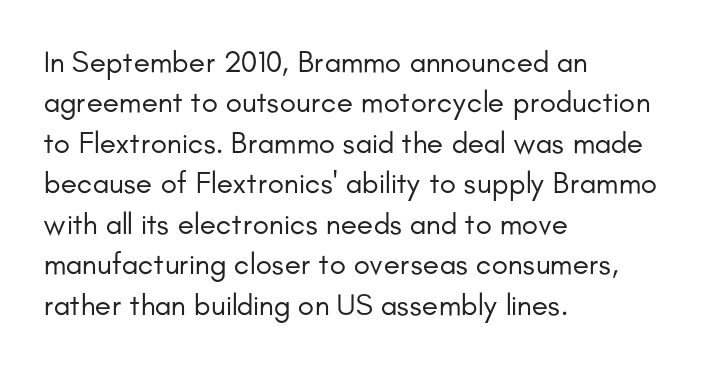
The font is comparable to plain body text, perhaps lighter. The glyphs in this specimen are sans serif. Does the copy run flush right? No — it runs flush left. Character widths vary here, with narrow letters taking less room than wide ones. Each row of text sits above clean, open space.
